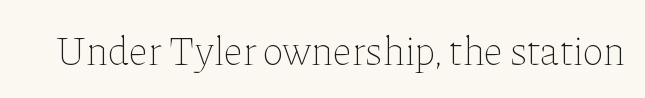
Q: Is the text bold? A: No.
Q: Is the text italic (slanted)? A: No, it is upright.
Q: Is the text underlined? A: No.
Q: Is the spacing between letters normal or unusually wide? A: Normal.
Q: Width (condensed, normal, or wide)? A: Normal.
Q: Stroke contrast? A: Low.
Q: x-height? A: Medium.
Q: Monospaced? A: No.
